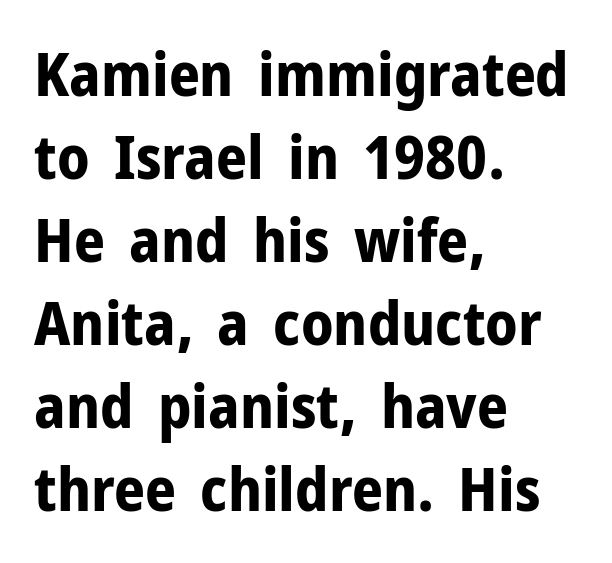
Q: Is the text bold? A: Yes.
Q: Is the text italic (slanted)? A: No, it is upright.
Q: Is the typeface a serif or a sans-serif typeface? A: Sans-serif.
Q: Is the text underlined? A: No.
Q: How is the paragraph aligned? A: Left-aligned.
Q: Is the spacing between letters normal or unusually wide? A: Normal.
Q: Is the spacing between lines tight, normal or loose? A: Normal.
Q: Width (condensed, normal, or wide)? A: Normal.
Q: Stroke contrast? A: Low.
Q: x-height? A: Medium.
Q: Monospaced? A: No.
